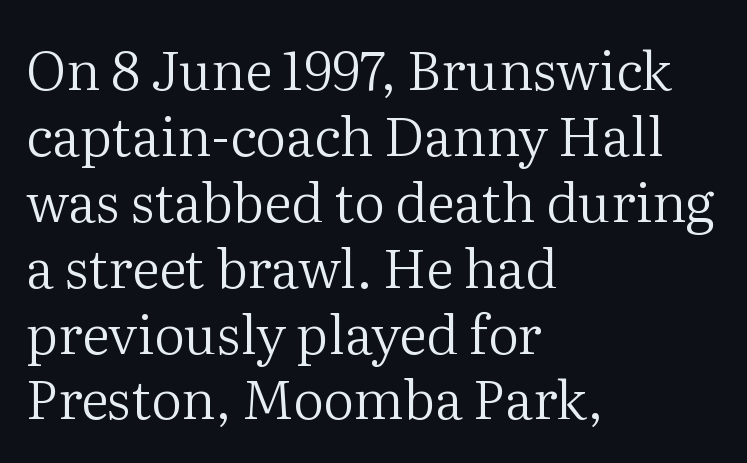
{"serif": "yes", "italic": "no", "bold": "no", "weight": "regular", "width": "normal", "stroke_contrast": "medium", "x_height": "medium", "monospaced": "no", "underline": "no", "align": "left", "line_spacing_ratio": 1.22, "letter_spacing": "normal", "letter_spacing_em": 0.0, "glyph_px": 54}
